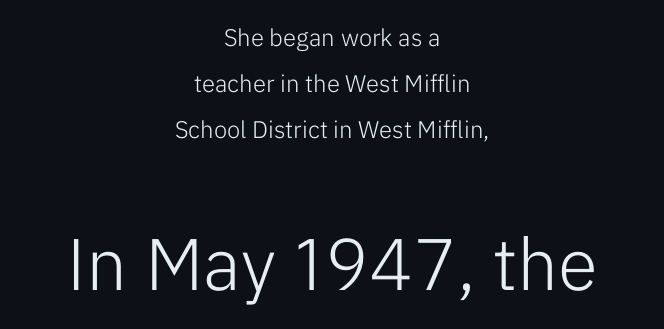
The zone under the glyphs is completely vacant. Successive baselines arrive slowly, with a big drop between each. Unbolded letterforms with no extra heft. The specimen reads as upright at a glance.
